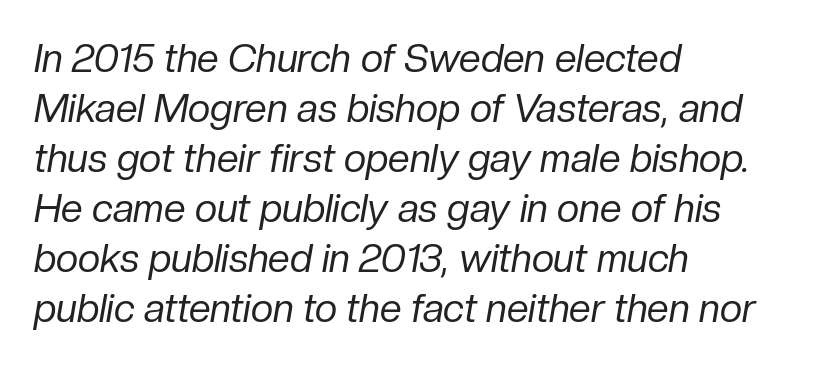
Does the lettering tilt? It does — this is italic. Stems and bowls with no extra thickness — not bold. These lines are rendered in a variable-pitch font. Spacing between characters is what you'd get straight out of the box. Does the leading feel generous? No, just average. Each row of text sits above clean, open space.
